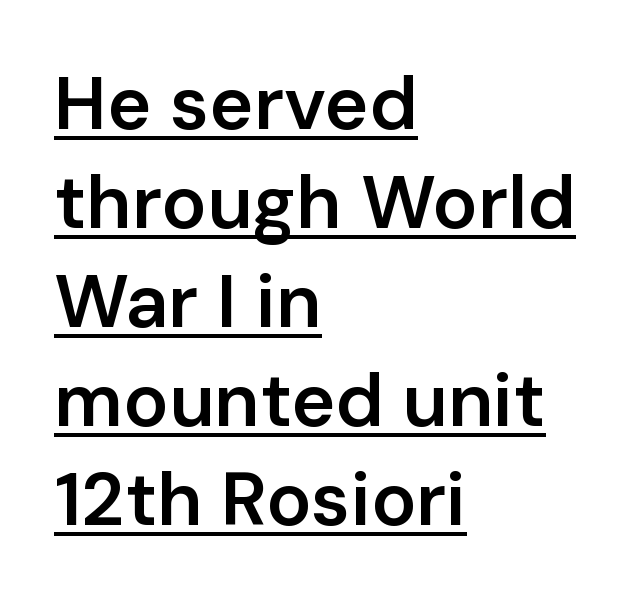
{"serif": "no", "italic": "no", "bold": "semi", "weight": "semibold", "width": "normal", "stroke_contrast": "low", "x_height": "medium", "monospaced": "no", "underline": "yes", "align": "left", "line_spacing": "normal", "line_spacing_ratio": 1.32, "letter_spacing": "normal", "letter_spacing_em": 0.0, "glyph_px": 75}
